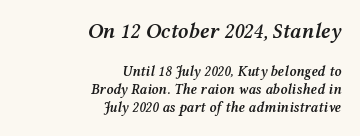
Q: Is the text bold? A: Semi-bold.
Q: Is the text italic (slanted)? A: Yes, it leans right by about 12 degrees.
Q: Is the text underlined? A: No.
Q: How is the paragraph aligned? A: Right-aligned.
Q: Is the spacing between letters normal or unusually wide? A: Normal.
Q: Is the spacing between lines tight, normal or loose? A: Normal.
Q: Which block of text is set in a larger size, the first (top) or the second (bottom)? A: The first (top) one.
